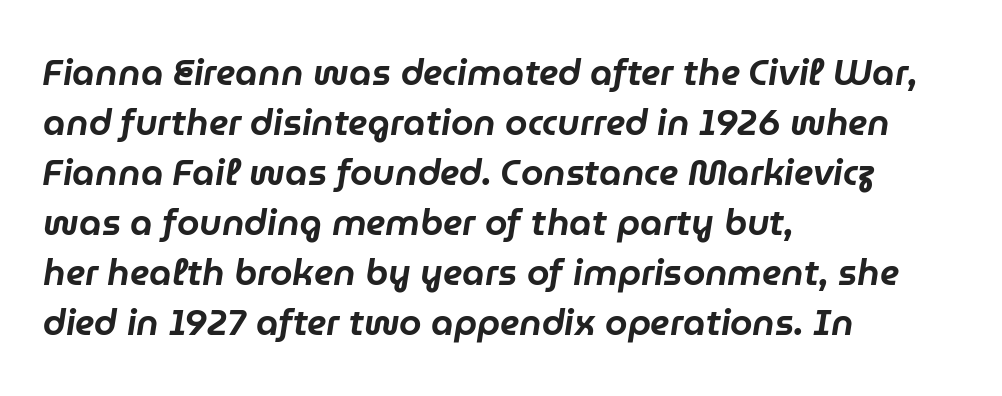
{"italic": "yes", "lean": "right", "slant_degrees": 9, "width": "normal", "stroke_contrast": "low", "x_height": "medium", "monospaced": "no", "underline": "no", "align": "left", "line_spacing": "normal", "line_spacing_ratio": 1.39, "letter_spacing": "normal", "letter_spacing_em": 0.0, "glyph_px": 36}
